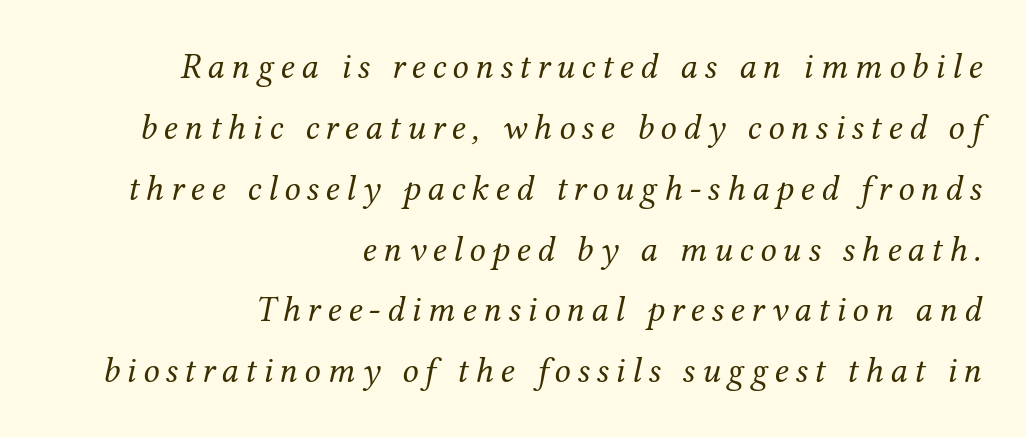
The typeface has the unassuming heft of standard copy or less. The designer left line spacing at the default. Any mark beneath the type? The region is blank. Slanted lettering throughout. Every row of glyphs terminates at an identical x-position on the right. Note: serifs present on the glyphs.
